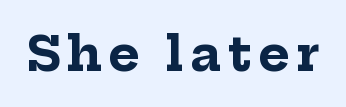
{"serif": "yes", "italic": "no", "bold": "yes", "weight": "bold", "width": "normal", "stroke_contrast": "low", "x_height": "medium", "monospaced": "no", "underline": "no", "glyph_px": 48}
